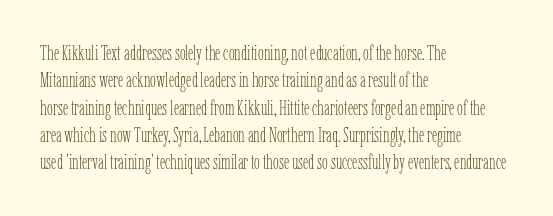
{"italic": "no", "bold": "no", "underline": "no", "align": "left", "line_spacing": "normal", "line_spacing_ratio": 1.3, "letter_spacing": "normal", "letter_spacing_em": 0.0, "glyph_px": 21}
